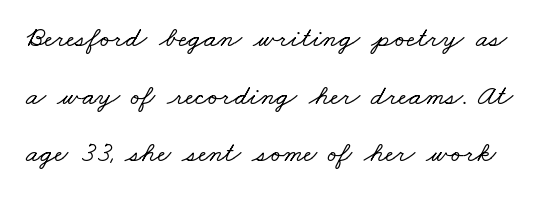
This block would shrink considerably if given ordinary leading; it's expanded now. Glance below the letters and you will spot only blank space. You can tell from the footed stems that serif type was used. The line texture is even and compact thanks to regular tracking. Looks like regular typesetting: each glyph gets only the width it needs.
